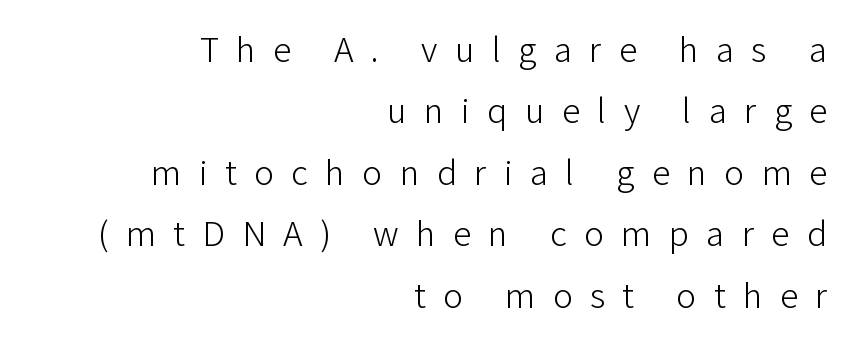
{"serif": "no", "italic": "no", "bold": "no", "weight": "light", "width": "normal", "stroke_contrast": "low", "x_height": "medium", "monospaced": "no", "underline": "no", "align": "right", "line_spacing": "normal", "line_spacing_ratio": 1.66, "letter_spacing": "wide", "letter_spacing_em": 0.47, "glyph_px": 37}
